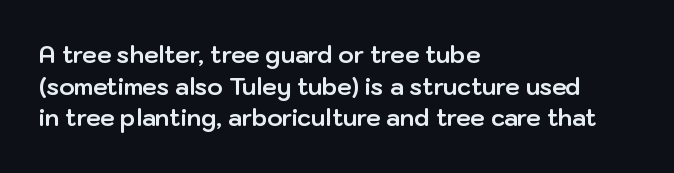
The image shows 23 px bold type, upright; set left-aligned, normal line spacing (1.38x), normal letter spacing, not underlined.
